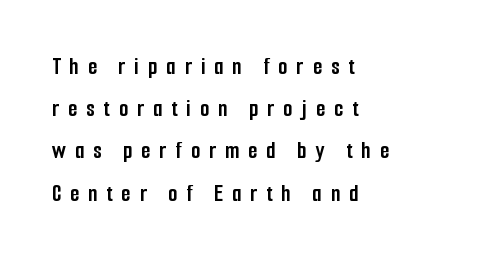
Notice how the stems are strictly vertical — no italics here. Where is the straight margin? On the left. Caption: bold face, heavy strokes. Spacing between characters has been opened up far beyond the box default.
